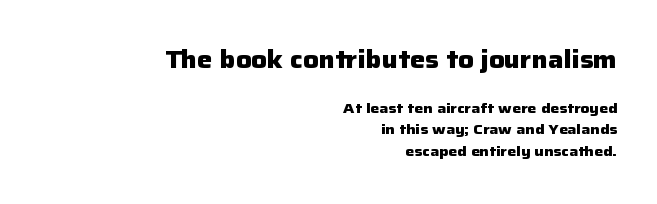
{"italic": "no", "bold": "yes", "underline": "no", "align": "right", "line_spacing": "normal", "line_spacing_ratio": 1.56, "letter_spacing": "normal", "letter_spacing_em": 0.0, "larger_block": "first", "size_ratio": 1.71, "glyph_px": 24}
